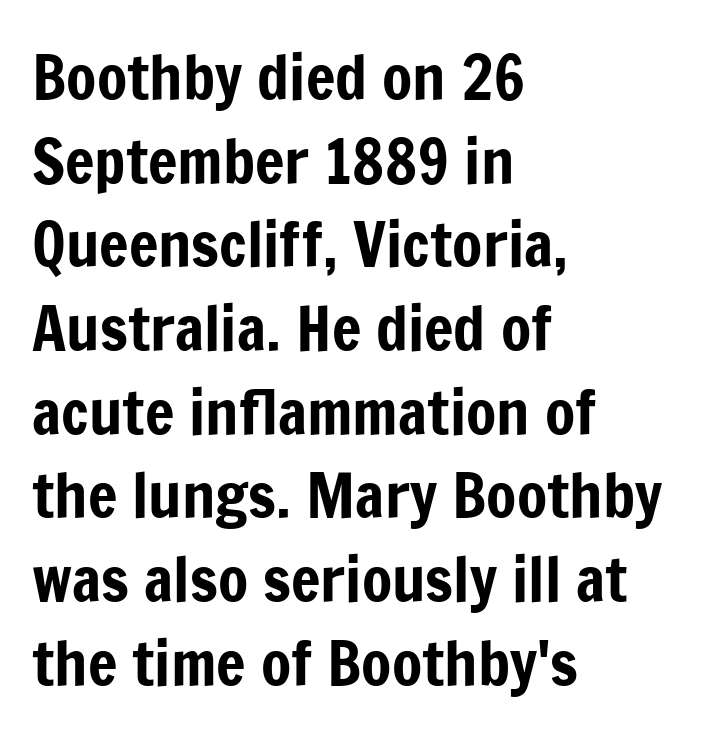
The image shows 62 px condensed sans-serif type, upright; set left-aligned, normal line spacing (1.35x), normal letter spacing, not underlined; low stroke contrast and a medium x-height.
